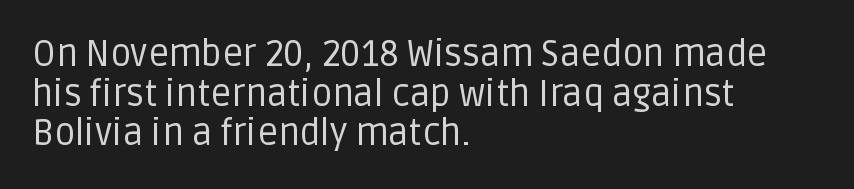
The image shows 36 px regular-weight sans-serif type, upright; set left-aligned, tight line spacing (1.1x), normal letter spacing, not underlined; low stroke contrast and a large x-height.
